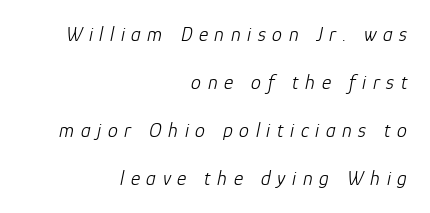
The image shows 20 px text type, italic (leaning right); set right-aligned, loose line spacing (2.4x), unusually wide letter spacing (+0.33 em), not underlined.
